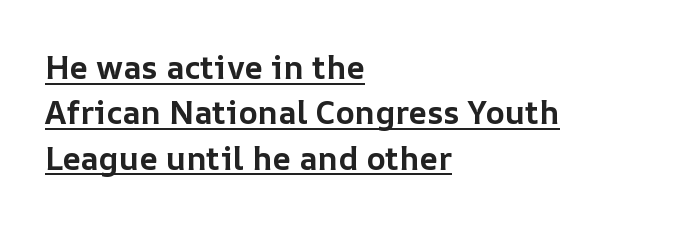
Spacing verdict: proportional, widths tailored to each character. Is the block centered? No — it sits flush against the left margin. Posture: upright roman. Students, this is bold: see how much ink each stroke carries. Baseline-to-baseline distance is the conventional proportion of letter height. Check the space under the baseline: a stroke is drawn there.
